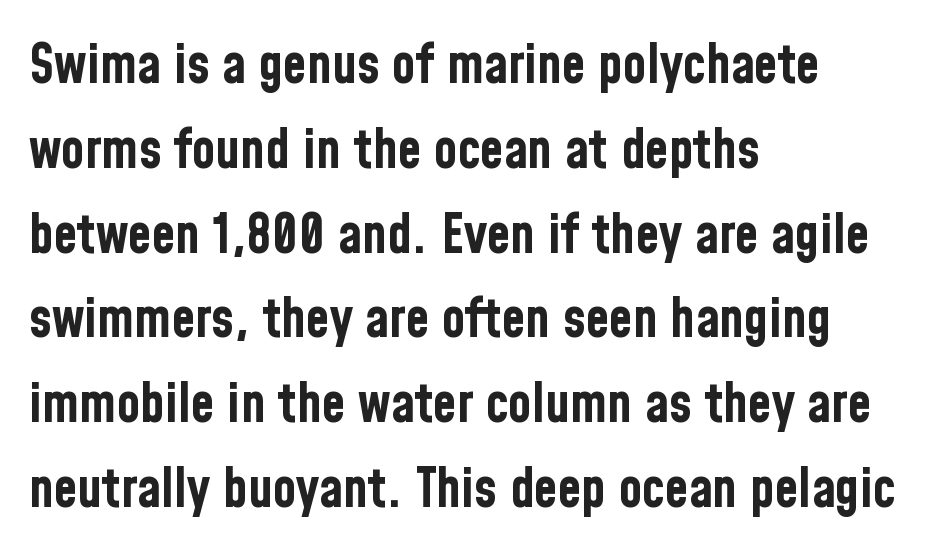
Heavy-handed strokes throughout: this text is bold. Check the space under the baseline: it is left empty. These lines stack with their left ends in a neat column. The gaps between neighbouring characters are ordinary and unremarkable. A typesetter would call this proportional, since set widths differ per character.
